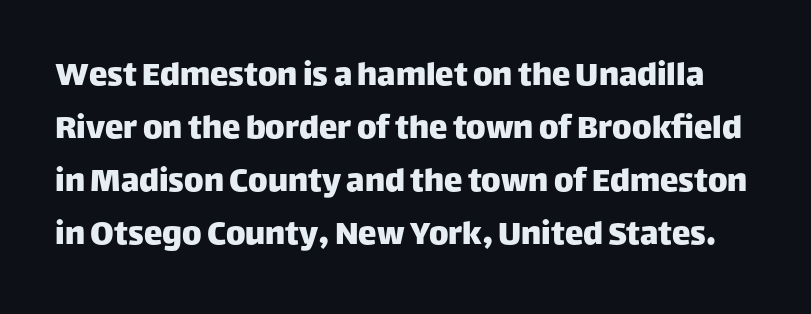
Q: Is the text italic (slanted)? A: No, it is upright.
Q: Is the typeface a serif or a sans-serif typeface? A: Sans-serif.
Q: Is the text underlined? A: No.
Q: Is the spacing between letters normal or unusually wide? A: Normal.
Q: Is the spacing between lines tight, normal or loose? A: Normal.
Q: Width (condensed, normal, or wide)? A: Normal.
Q: Stroke contrast? A: Low.
Q: x-height? A: Large.
Q: Monospaced? A: No.
